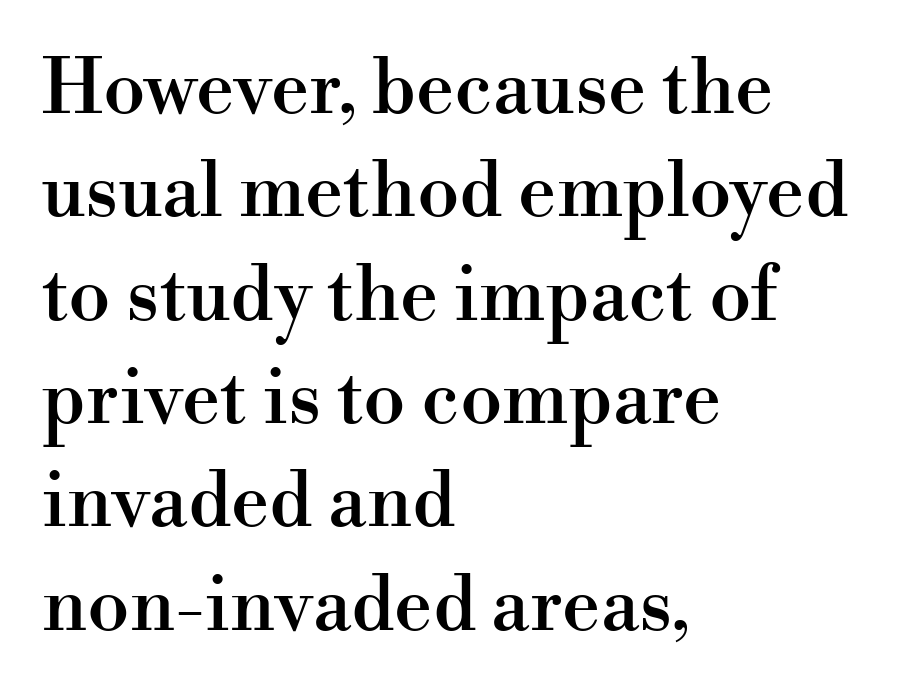
{"serif": "yes", "italic": "no", "width": "normal", "stroke_contrast": "high", "x_height": "small", "monospaced": "no", "underline": "no", "align": "left", "line_spacing": "normal", "line_spacing_ratio": 1.36, "letter_spacing": "normal", "letter_spacing_em": 0.0, "glyph_px": 76}
